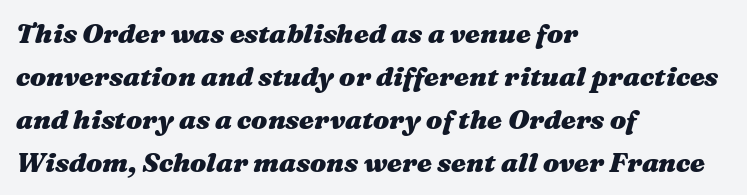
{"italic": "yes", "lean": "right", "slant_degrees": 16, "bold": "yes", "underline": "no", "align": "left", "line_spacing": "normal", "line_spacing_ratio": 1.59, "letter_spacing": "normal", "letter_spacing_em": 0.0, "glyph_px": 27}
